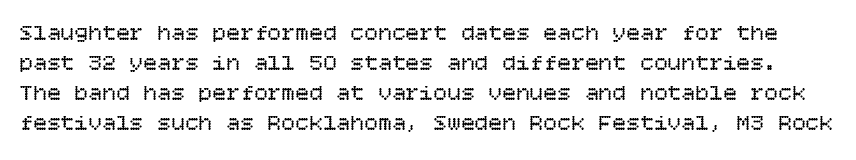
Q: Is the text bold? A: No.
Q: Is the text italic (slanted)? A: No, it is upright.
Q: Is the text underlined? A: No.
Q: Is the spacing between letters normal or unusually wide? A: Normal.
Q: Is the spacing between lines tight, normal or loose? A: Normal.
